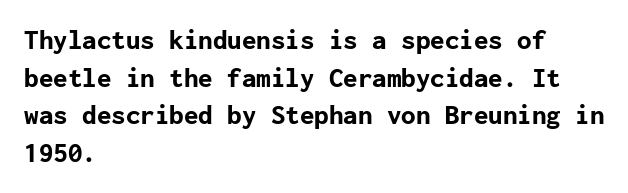
Q: Is the text bold? A: Yes.
Q: Is the text italic (slanted)? A: No, it is upright.
Q: Is the typeface a serif or a sans-serif typeface? A: Sans-serif.
Q: Is the text underlined? A: No.
Q: How is the paragraph aligned? A: Left-aligned.
Q: Is the spacing between letters normal or unusually wide? A: Normal.
Q: Is the spacing between lines tight, normal or loose? A: Normal.
Q: Width (condensed, normal, or wide)? A: Normal.
Q: Stroke contrast? A: Low.
Q: x-height? A: Medium.
